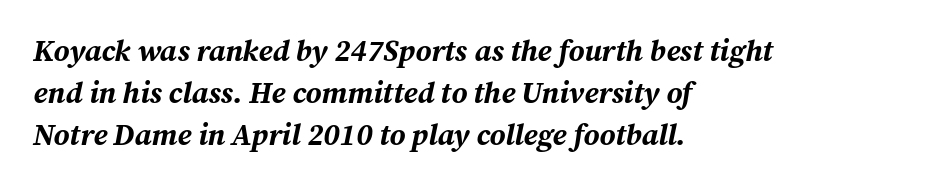
Q: Is the text bold? A: Yes.
Q: Is the text italic (slanted)? A: Yes, it leans right by about 12 degrees.
Q: Is the text underlined? A: No.
Q: How is the paragraph aligned? A: Left-aligned.
Q: Is the spacing between letters normal or unusually wide? A: Normal.
Q: Is the spacing between lines tight, normal or loose? A: Normal.
Q: Width (condensed, normal, or wide)? A: Normal.
Q: Stroke contrast? A: Medium.
Q: x-height? A: Medium.
Q: Monospaced? A: No.
